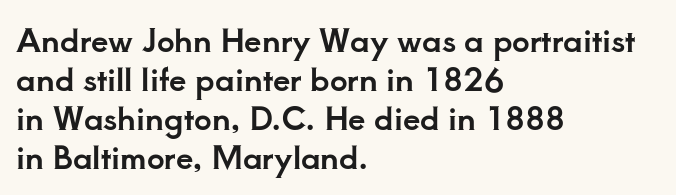
The image shows 31 px serif type, upright; set left-aligned, normal line spacing (1.26x), normal letter spacing, not underlined; low stroke contrast and a small x-height.
